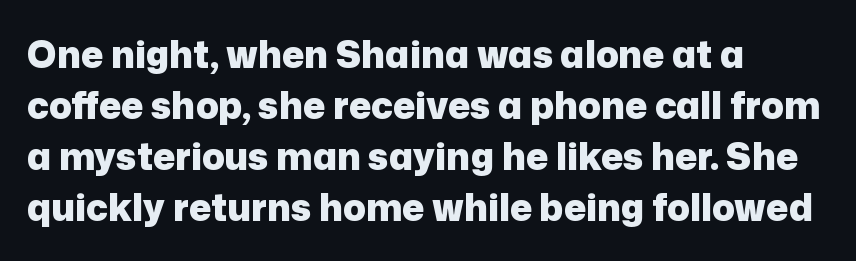
Q: Is the text bold? A: Yes.
Q: Is the text italic (slanted)? A: No, it is upright.
Q: Is the typeface a serif or a sans-serif typeface? A: Sans-serif.
Q: Is the text underlined? A: No.
Q: How is the paragraph aligned? A: Left-aligned.
Q: Is the spacing between letters normal or unusually wide? A: Normal.
Q: Is the spacing between lines tight, normal or loose? A: Normal.
Q: Width (condensed, normal, or wide)? A: Normal.
Q: Stroke contrast? A: Low.
Q: x-height? A: Medium.
Q: Monospaced? A: No.
